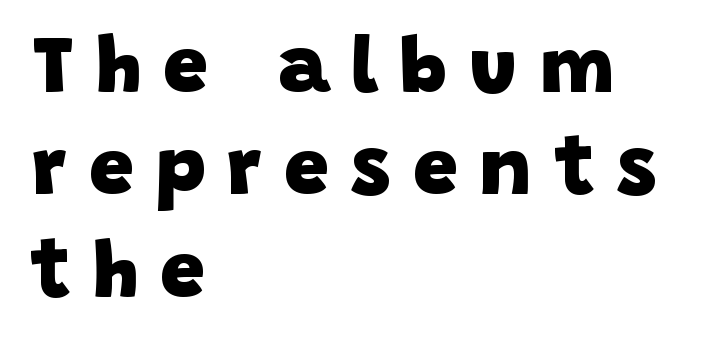
These lines carry a lot of weight — the face is fully bold. How would I describe the line gaps? Plain and ordinary. Lines of text with bare space underneath. Do the characters align in a grid? No, the font is proportional. This sample uses expanded letter spacing, leaving extra air between glyphs.
